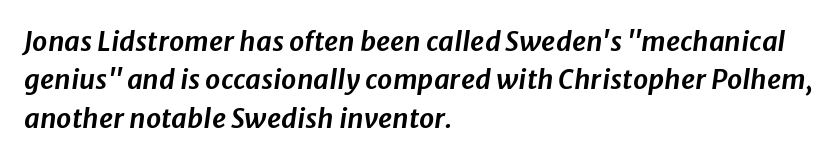
Q: Is the text italic (slanted)? A: Yes, it leans right by about 8 degrees.
Q: Is the text underlined? A: No.
Q: How is the paragraph aligned? A: Left-aligned.
Q: Is the spacing between letters normal or unusually wide? A: Normal.
Q: Is the spacing between lines tight, normal or loose? A: Normal.
